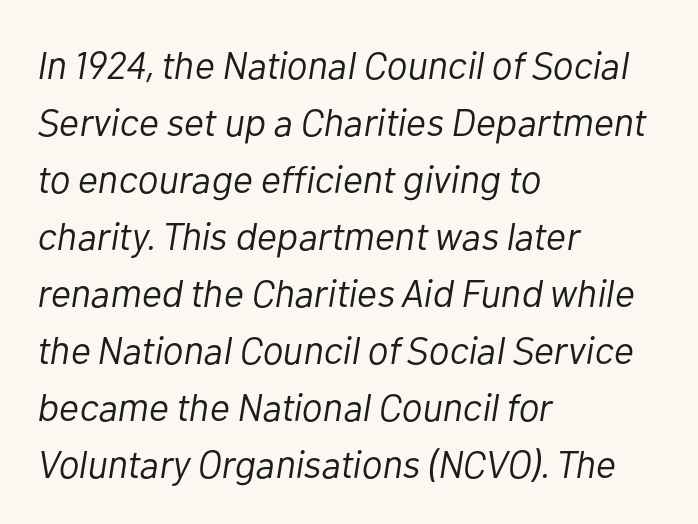
The image shows 39 px light type, italic (leaning right); set left-aligned, normal line spacing (1.46x), normal letter spacing, not underlined; low stroke contrast and a medium x-height.
